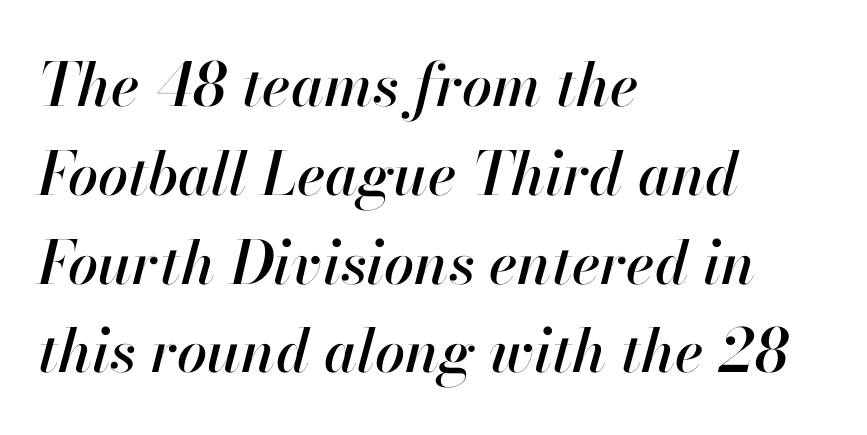
{"italic": "yes", "lean": "right", "slant_degrees": 13, "width": "normal", "stroke_contrast": "high", "x_height": "small", "monospaced": "no", "underline": "no", "align": "left", "line_spacing": "normal", "line_spacing_ratio": 1.48, "letter_spacing": "normal", "letter_spacing_em": 0.0, "glyph_px": 60}
